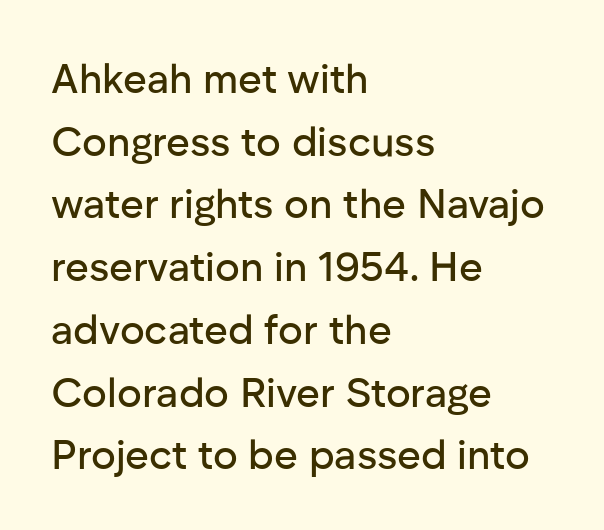
Is the block centered? No — it sits flush against the left margin. A typesetter would call this proportional, since set widths differ per character. This rendering leaves character spacing at its baseline value. Has an underline been added? It has not. Note: no serifs on the glyphs. Is there much room between lines? A standard amount, neither cramped nor airy.
